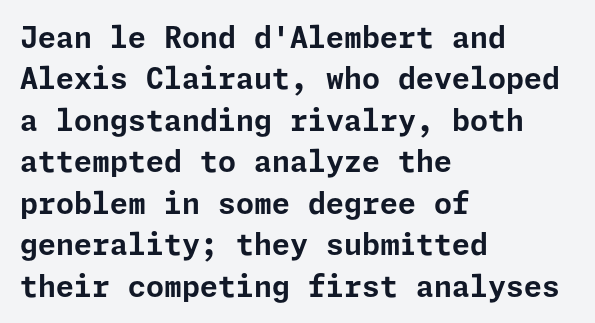
The image shows 29 px bold sans-serif type, upright; set left-aligned, normal line spacing (1.43x), normal letter spacing, not underlined; low stroke contrast and a medium x-height.
